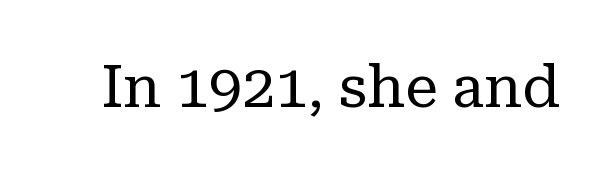
Q: Is the text bold? A: No.
Q: Is the text italic (slanted)? A: No, it is upright.
Q: Is the typeface a serif or a sans-serif typeface? A: Serif.
Q: Is the text underlined? A: No.
Q: Is the spacing between letters normal or unusually wide? A: Normal.
Q: Width (condensed, normal, or wide)? A: Normal.
Q: Stroke contrast? A: Low.
Q: x-height? A: Medium.
Q: Monospaced? A: No.
